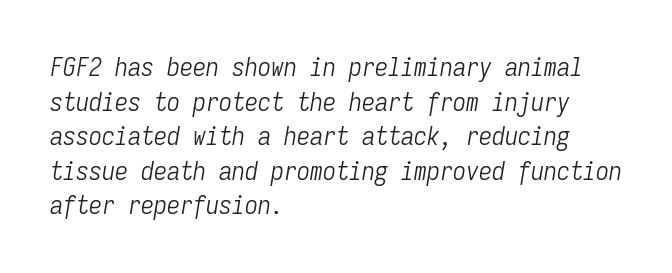
{"italic": "yes", "lean": "right", "slant_degrees": 9, "bold": "no", "underline": "no", "align": "left", "line_spacing": "normal", "line_spacing_ratio": 1.33, "letter_spacing": "normal", "letter_spacing_em": 0.0, "glyph_px": 26}
